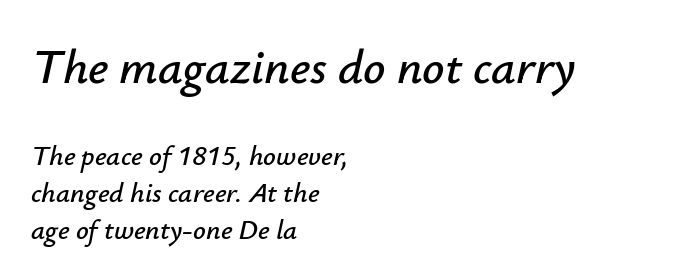
{"italic": "yes", "lean": "right", "slant_degrees": 12, "width": "normal", "stroke_contrast": "low", "x_height": "small", "monospaced": "no", "underline": "no", "align": "left", "line_spacing": "normal", "line_spacing_ratio": 1.32, "letter_spacing": "normal", "letter_spacing_em": 0.0, "larger_block": "first", "size_ratio": 1.75, "glyph_px": 49}
